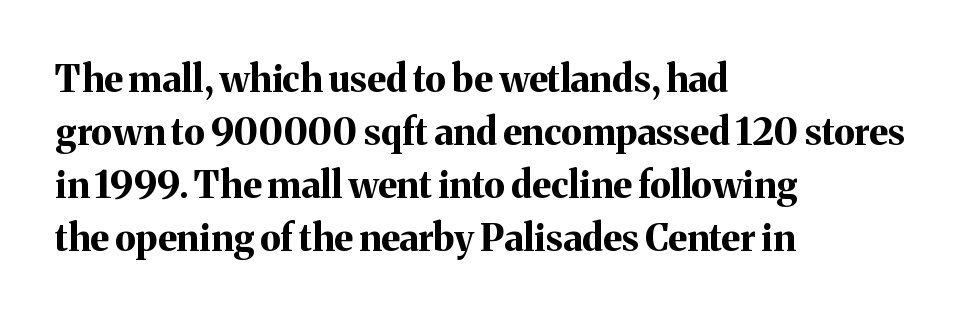
Q: Is the text bold? A: Yes.
Q: Is the text italic (slanted)? A: No, it is upright.
Q: Is the typeface a serif or a sans-serif typeface? A: Serif.
Q: Is the text underlined? A: No.
Q: How is the paragraph aligned? A: Left-aligned.
Q: Is the spacing between letters normal or unusually wide? A: Normal.
Q: Is the spacing between lines tight, normal or loose? A: Normal.
Q: Width (condensed, normal, or wide)? A: Normal.
Q: Stroke contrast? A: Medium.
Q: x-height? A: Medium.
Q: Monospaced? A: No.
